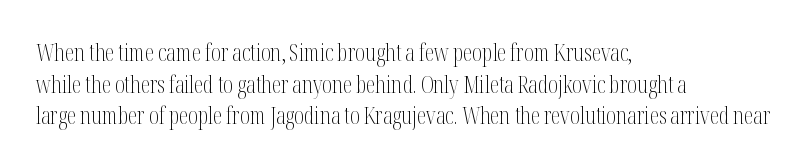
The image shows 23 px text type, upright; set left-aligned, normal line spacing (1.37x), normal letter spacing, not underlined.
